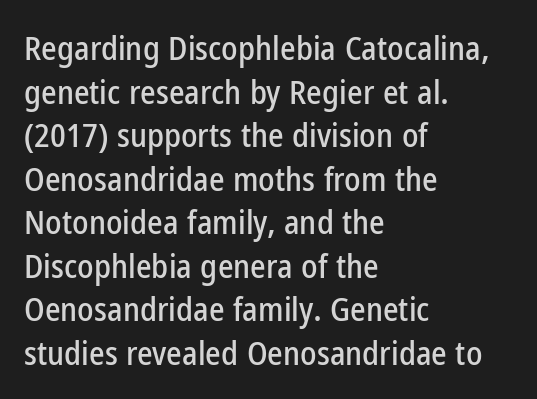
{"serif": "no", "italic": "no", "width": "condensed", "stroke_contrast": "low", "x_height": "medium", "monospaced": "no", "underline": "no", "align": "left", "line_spacing": "normal", "line_spacing_ratio": 1.32, "letter_spacing": "normal", "letter_spacing_em": 0.0, "glyph_px": 33}
